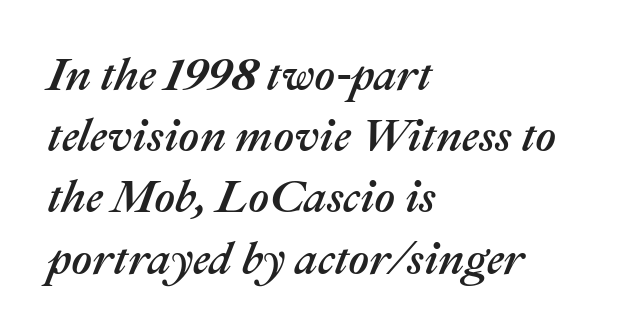
These lines were composed using italics. Proportional: the letters do not fall into vertical columns. Caption: multi-line text, flush left, ragged right. These lines keep a tight, regular rhythm from letter to letter. Evenly set lines give the paragraph a standard silhouette. The specimen omits any rule beneath the text block's lines.
